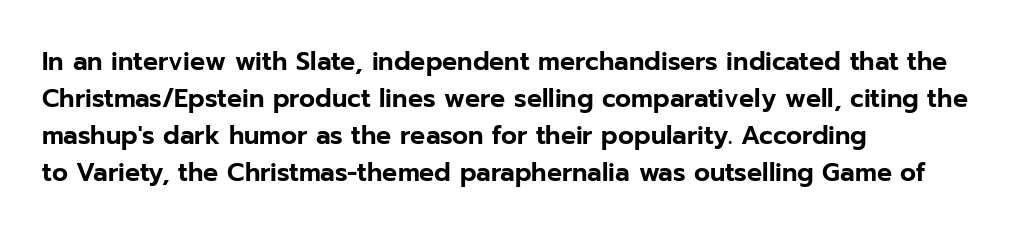
The image shows 25 px text type, upright; set left-aligned, normal line spacing (1.48x), normal letter spacing, not underlined.
